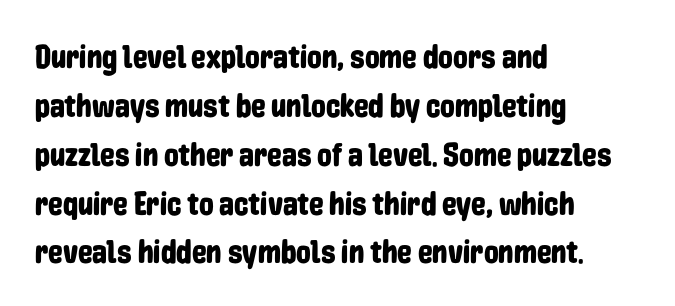
The image shows 33 px condensed sans-serif type, upright; set left-aligned, normal line spacing (1.48x), normal letter spacing, not underlined; low stroke contrast and a medium x-height.
